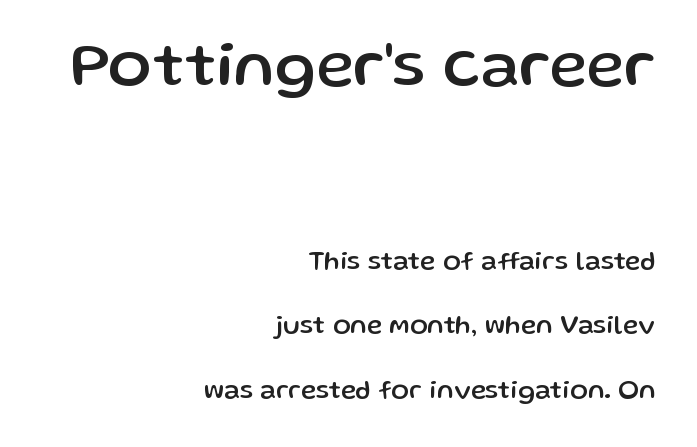
Q: Is the text italic (slanted)? A: No, it is upright.
Q: Is the typeface a serif or a sans-serif typeface? A: Sans-serif.
Q: Is the text underlined? A: No.
Q: How is the paragraph aligned? A: Right-aligned.
Q: Is the spacing between letters normal or unusually wide? A: Normal.
Q: Is the spacing between lines tight, normal or loose? A: Loose.
Q: Which block of text is set in a larger size, the first (top) or the second (bottom)? A: The first (top) one.
Q: Width (condensed, normal, or wide)? A: Normal.
Q: Stroke contrast? A: Low.
Q: x-height? A: Medium.
Q: Monospaced? A: No.
